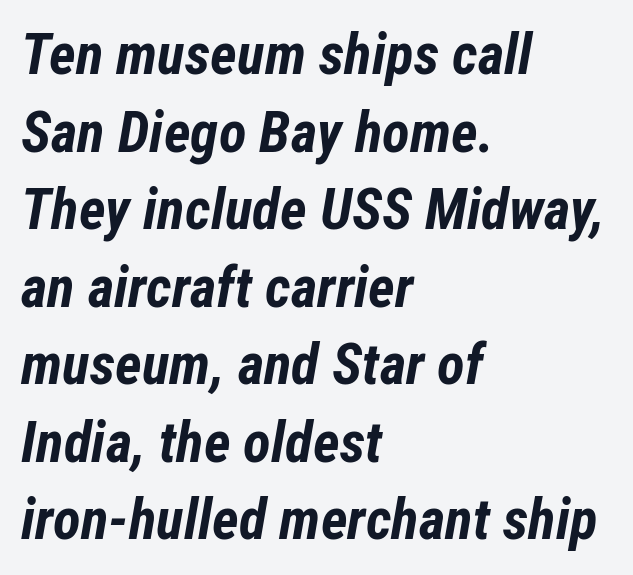
Short and long lines alike share a common starting point at left. The horizontal fit of the characters is conventional and even. Evenly set lines give the paragraph a standard silhouette. Notice how the stems are inclined rather than vertical — that's the hallmark of italics.
